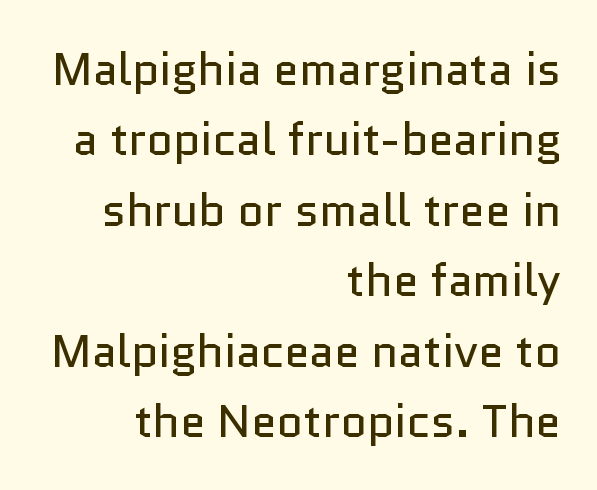
Q: Is the text bold? A: No.
Q: Is the text italic (slanted)? A: No, it is upright.
Q: Is the typeface a serif or a sans-serif typeface? A: Sans-serif.
Q: Is the text underlined? A: No.
Q: How is the paragraph aligned? A: Right-aligned.
Q: Is the spacing between letters normal or unusually wide? A: Normal.
Q: Is the spacing between lines tight, normal or loose? A: Normal.
Q: Width (condensed, normal, or wide)? A: Normal.
Q: Stroke contrast? A: Low.
Q: x-height? A: Medium.
Q: Monospaced? A: No.
